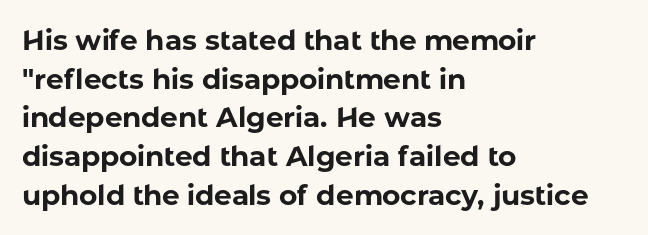
The image shows 28 px bold sans-serif type, upright; set left-aligned, normal line spacing (1.38x), normal letter spacing, not underlined; low stroke contrast and a medium x-height.
